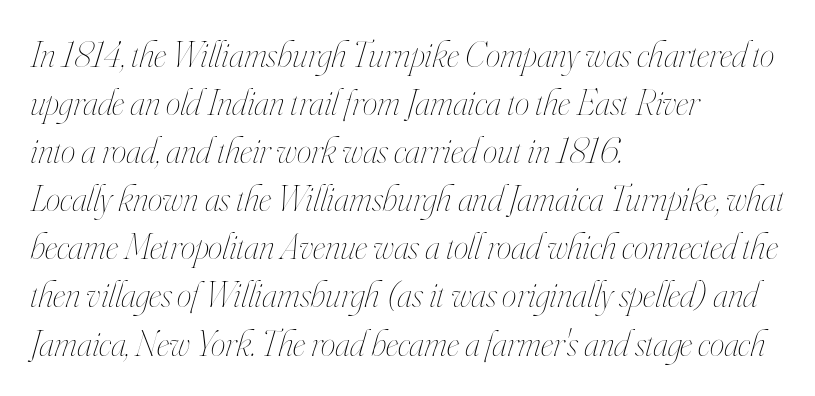
This sample has the flowing, uneven cadence of proportional lettering. Reading down the column, the eye jumps a familiar distance to each next line. The passage shown is not underscored anywhere. Letter spacing: default. The setting favours the left margin, as ordinary paragraphs usually do.
